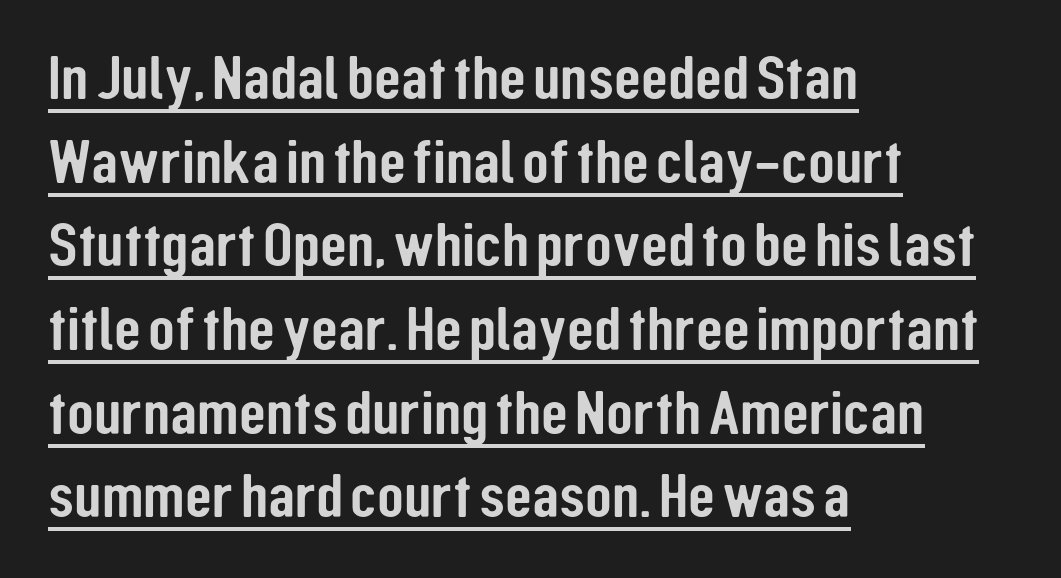
{"serif": "no", "italic": "no", "width": "condensed", "stroke_contrast": "low", "x_height": "medium", "monospaced": "no", "underline": "yes", "align": "left", "line_spacing": "normal", "line_spacing_ratio": 1.35, "letter_spacing": "normal", "letter_spacing_em": 0.0, "glyph_px": 62}
